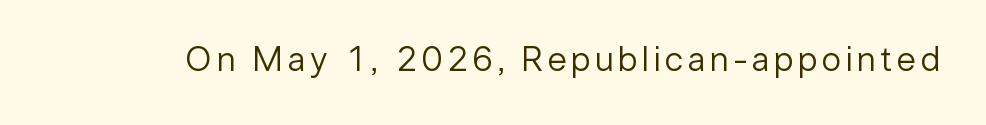
The image shows 35 px regular-weight sans-serif type, upright; set not underlined; low stroke contrast and a medium x-height.
